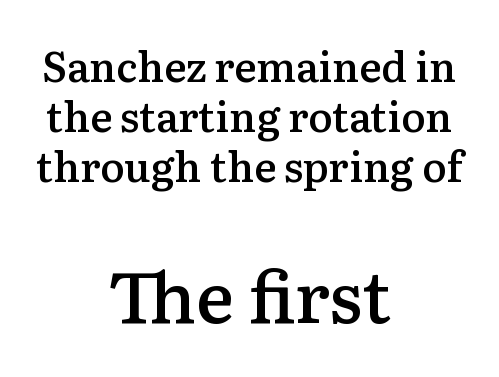
Q: Is the text bold? A: Semi-bold.
Q: Is the text italic (slanted)? A: No, it is upright.
Q: Is the typeface a serif or a sans-serif typeface? A: Serif.
Q: Is the text underlined? A: No.
Q: How is the paragraph aligned? A: Centered.
Q: Is the spacing between letters normal or unusually wide? A: Normal.
Q: Which block of text is set in a larger size, the first (top) or the second (bottom)? A: The second (bottom) one.
Q: Width (condensed, normal, or wide)? A: Normal.
Q: Stroke contrast? A: Medium.
Q: x-height? A: Medium.
Q: Monospaced? A: No.
